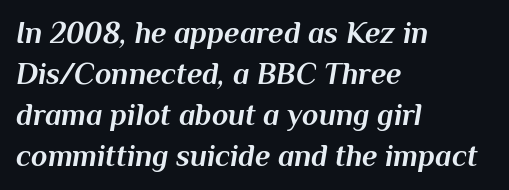
The image shows 30 px bold type, italic (leaning right); set left-aligned, normal line spacing (1.37x), normal letter spacing, not underlined; medium stroke contrast and a medium x-height.
